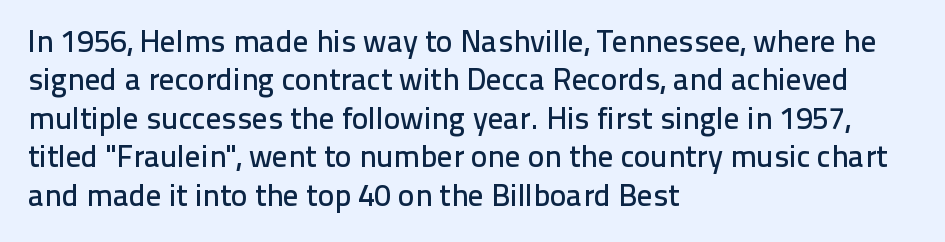
Q: Is the text italic (slanted)? A: No, it is upright.
Q: Is the typeface a serif or a sans-serif typeface? A: Sans-serif.
Q: Is the text underlined? A: No.
Q: How is the paragraph aligned? A: Left-aligned.
Q: Is the spacing between letters normal or unusually wide? A: Normal.
Q: Width (condensed, normal, or wide)? A: Normal.
Q: Stroke contrast? A: Low.
Q: x-height? A: Medium.
Q: Monospaced? A: No.
